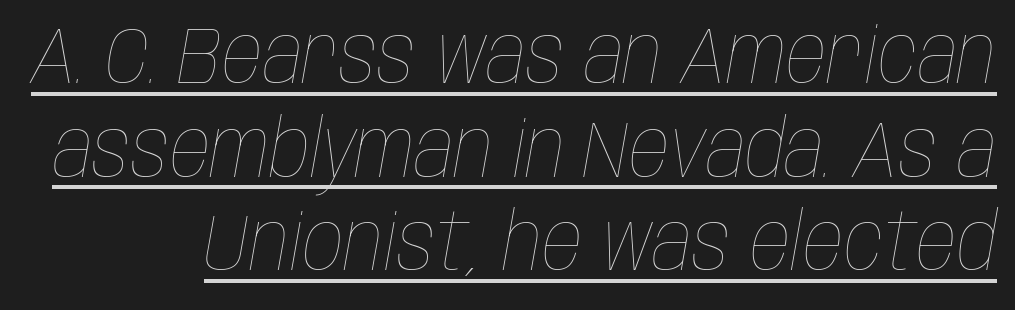
The image shows 80 px thin, condensed type, italic (leaning right); set line spacing 1.17x, normal letter spacing, underlined; low stroke contrast and a large x-height.
